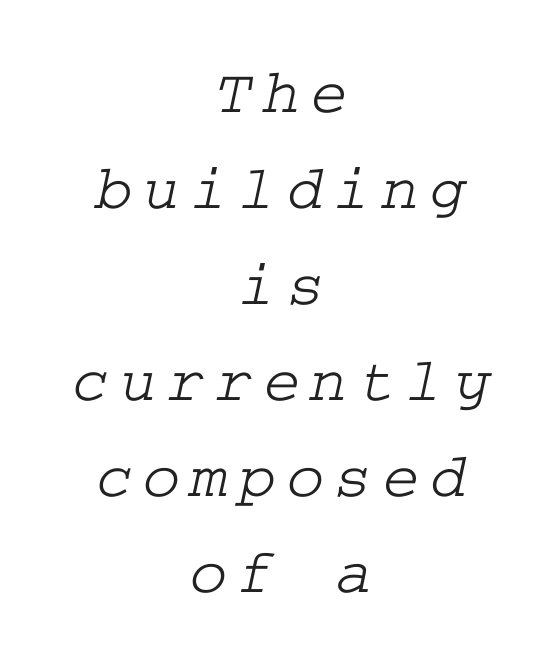
The characters display serif detailing at their extremities. The designer left line spacing at the default. Rule under the text: the space is simply empty. The paragraph shown floats in the horizontal middle.
